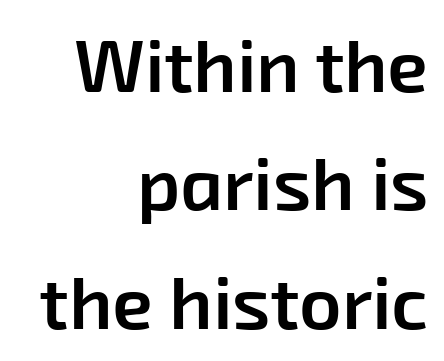
Does the copy run flush right? Yes — the right margin is perfectly even. Students, this is semibold: more ink than regular, less than bold. This rendering leaves character spacing at its baseline value. Vertically, the passage feels balanced, rows spaced as you'd expect. Letterform terminals end flat and unadorned throughout the passage.
